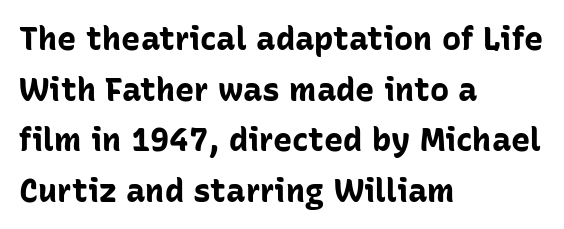
The image shows 32 px bold sans-serif type, upright; set left-aligned, normal line spacing (1.58x), normal letter spacing, not underlined; low stroke contrast and a medium x-height.
